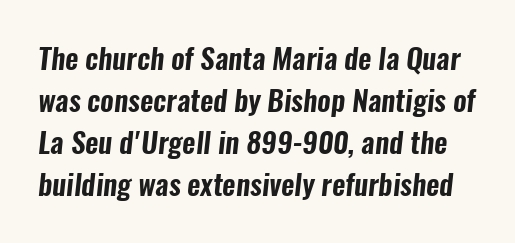
The image shows 29 px condensed sans-serif type; set normal line spacing (1.45x), normal letter spacing, not underlined; low stroke contrast and a medium x-height.
